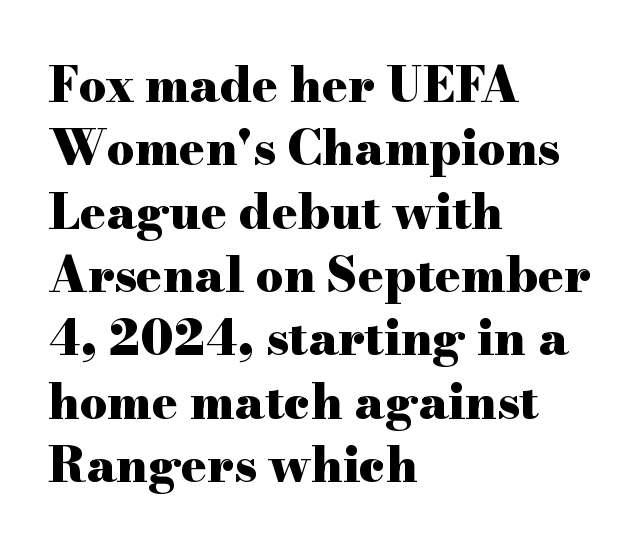
The image shows 48 px heavy, wide serif type, upright; set left-aligned, normal line spacing (1.32x), normal letter spacing, not underlined; high stroke contrast and a small x-height.
